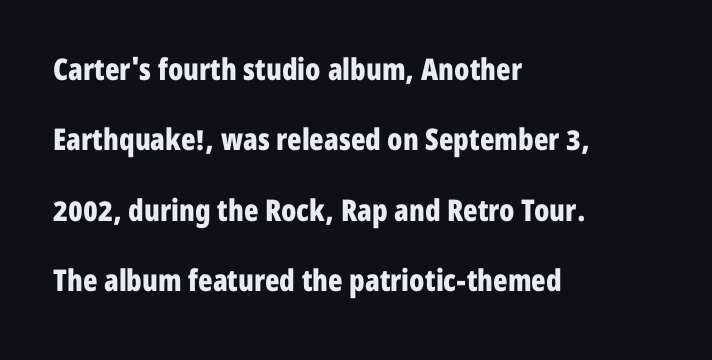
Is there any slant? The stems are plumb. You could fit nearly another row in the gap between these rows. This sample uses plain, unmodified letter spacing. Check the space under the baseline: it is left empty. Font category for this specimen: sans-serif. Teacher's note: observe the even left margin — that is flush-left alignment.
